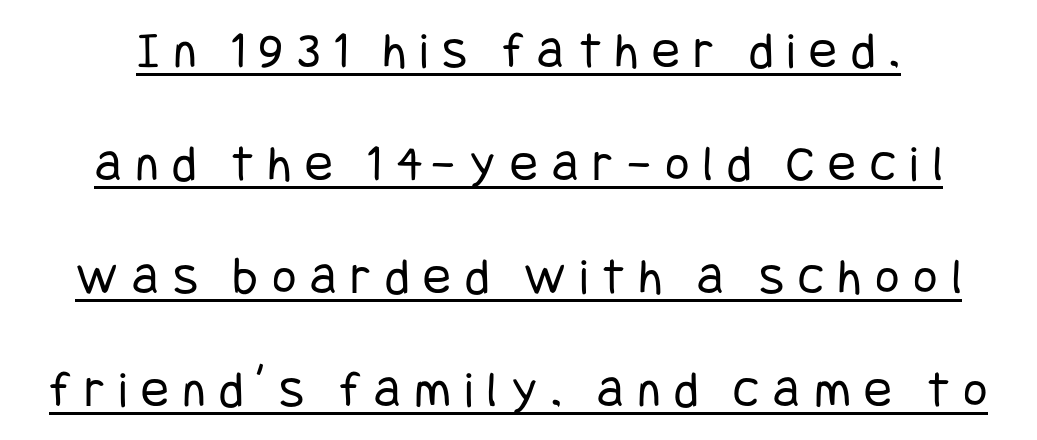
Q: Is the text bold? A: No.
Q: Is the text italic (slanted)? A: No, it is upright.
Q: Is the typeface a serif or a sans-serif typeface? A: Sans-serif.
Q: Is the text underlined? A: Yes.
Q: Is the spacing between letters normal or unusually wide? A: Unusually wide.
Q: Is the spacing between lines tight, normal or loose? A: Loose.
Q: Width (condensed, normal, or wide)? A: Condensed.
Q: Stroke contrast? A: Low.
Q: x-height? A: Large.
